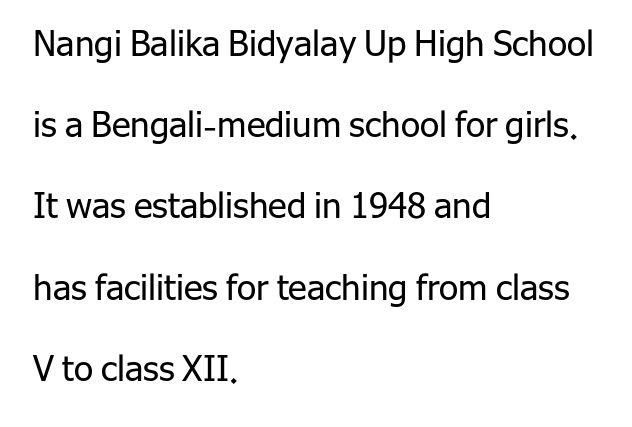
{"serif": "no", "italic": "no", "bold": "no", "weight": "regular", "width": "normal", "stroke_contrast": "low", "x_height": "medium", "monospaced": "no", "underline": "no", "align": "left", "line_spacing": "loose", "line_spacing_ratio": 2.32, "letter_spacing": "normal", "letter_spacing_em": 0.0, "glyph_px": 35}
